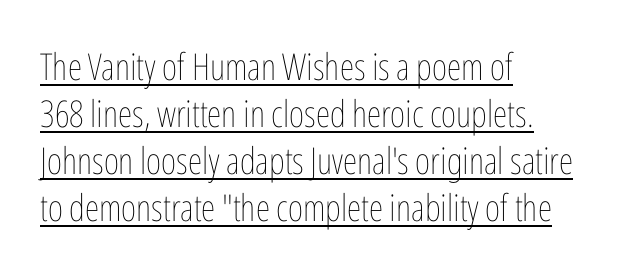
Q: Is the text bold? A: No.
Q: Is the text italic (slanted)? A: No, it is upright.
Q: Is the text underlined? A: Yes.
Q: How is the paragraph aligned? A: Left-aligned.
Q: Is the spacing between letters normal or unusually wide? A: Normal.
Q: Is the spacing between lines tight, normal or loose? A: Normal.
Q: Width (condensed, normal, or wide)? A: Condensed.
Q: Stroke contrast? A: Low.
Q: x-height? A: Medium.
Q: Monospaced? A: No.
